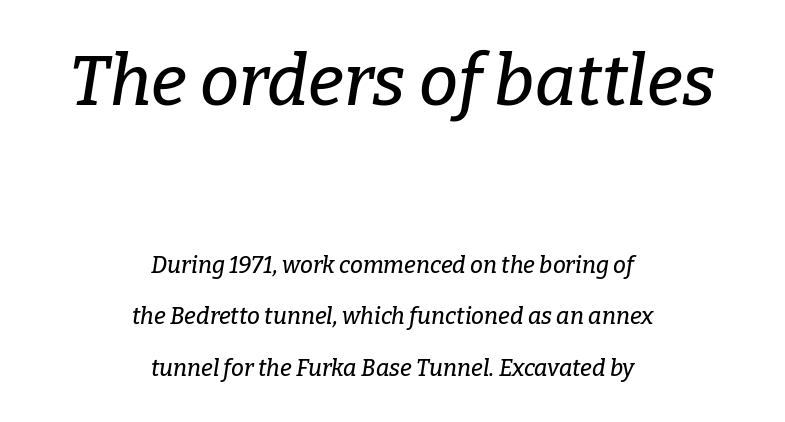
Q: Is the text italic (slanted)? A: Yes, it leans right by about 9 degrees.
Q: Is the typeface a serif or a sans-serif typeface? A: Serif.
Q: Is the text underlined? A: No.
Q: How is the paragraph aligned? A: Centered.
Q: Is the spacing between letters normal or unusually wide? A: Normal.
Q: Is the spacing between lines tight, normal or loose? A: Loose.
Q: Which block of text is set in a larger size, the first (top) or the second (bottom)? A: The first (top) one.
Q: Width (condensed, normal, or wide)? A: Normal.
Q: Stroke contrast? A: Low.
Q: x-height? A: Medium.
Q: Monospaced? A: No.
